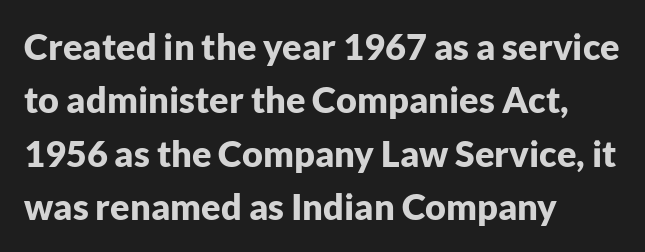
The image shows 36 px bold sans-serif type, upright; set left-aligned, normal line spacing (1.48x), normal letter spacing, not underlined; low stroke contrast and a medium x-height.
